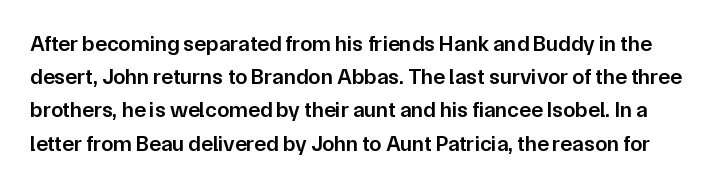
Does the leading feel generous? No, just average. There is no visible air inserted between adjacent glyphs. Rendered with straight, roman letterforms. Look at the stroke-to-counter ratio: somewhat heavy, a semibold.
